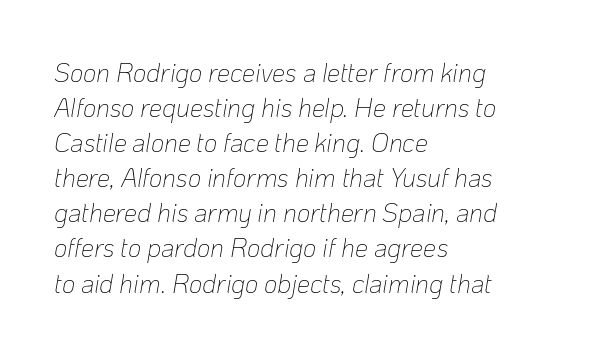
Q: Is the text bold? A: No.
Q: Is the text italic (slanted)? A: Yes, it leans right by about 10 degrees.
Q: Is the text underlined? A: No.
Q: How is the paragraph aligned? A: Left-aligned.
Q: Is the spacing between letters normal or unusually wide? A: Normal.
Q: Is the spacing between lines tight, normal or loose? A: Normal.
